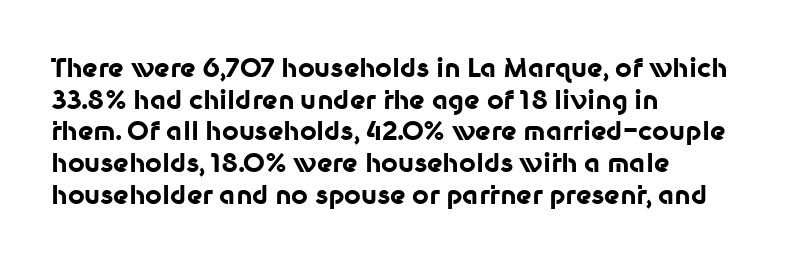
The image shows 26 px bold type, upright; set left-aligned, line spacing 1.22x, normal letter spacing, not underlined.
